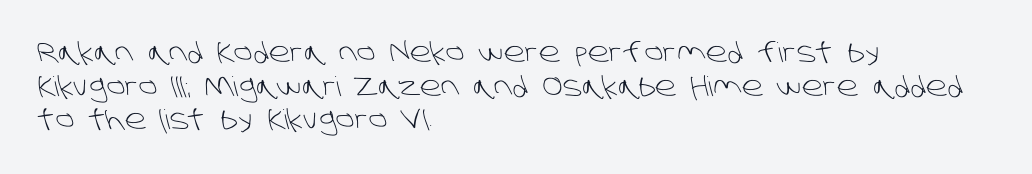
The image shows 27 px text type; set left-aligned, normal line spacing (1.25x), normal letter spacing, not underlined.
